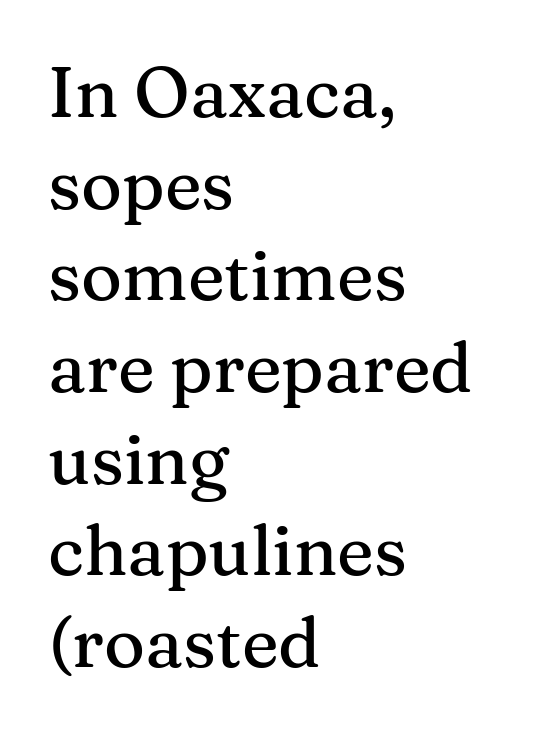
Q: Is the text italic (slanted)? A: No, it is upright.
Q: Is the typeface a serif or a sans-serif typeface? A: Serif.
Q: Is the text underlined? A: No.
Q: How is the paragraph aligned? A: Left-aligned.
Q: Is the spacing between letters normal or unusually wide? A: Normal.
Q: Is the spacing between lines tight, normal or loose? A: Normal.
Q: Width (condensed, normal, or wide)? A: Normal.
Q: Stroke contrast? A: Medium.
Q: x-height? A: Medium.
Q: Monospaced? A: No.
